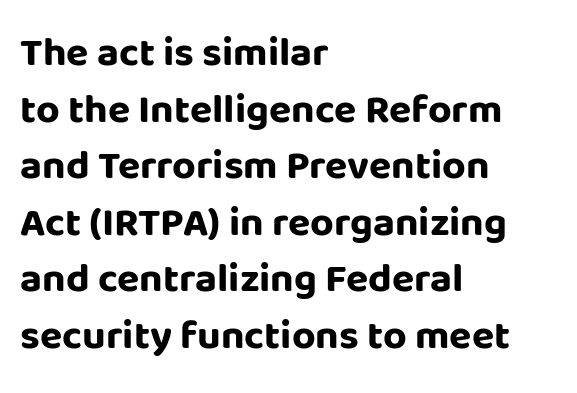
{"serif": "no", "italic": "no", "bold": "yes", "weight": "bold", "width": "normal", "stroke_contrast": "low", "x_height": "large", "monospaced": "no", "underline": "no", "align": "left", "line_spacing": "normal", "line_spacing_ratio": 1.38, "letter_spacing": "normal", "letter_spacing_em": 0.0, "glyph_px": 41}
